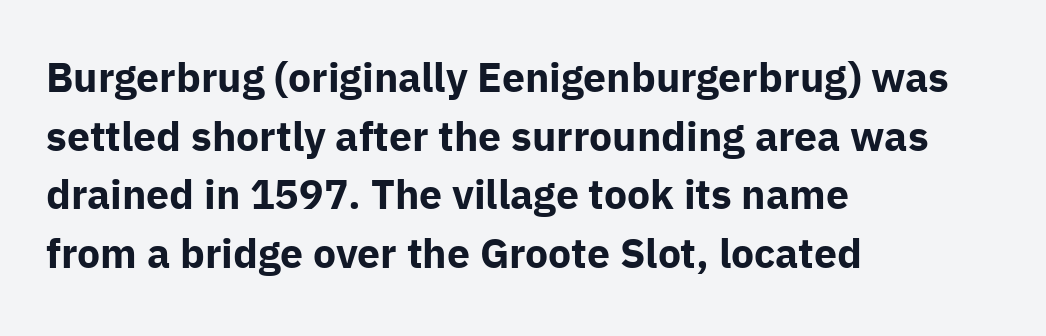
How heavy is the stroke? Heavy — this is a bold. Notice how descenders clear the ascenders below comfortably — that's standard leading. Each letter keeps its own natural width here, so spacing adapts to shape. Short and long lines alike share a common starting point at left.
